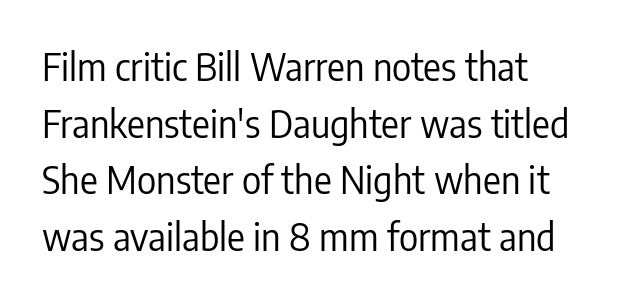
Q: Is the text bold? A: No.
Q: Is the text italic (slanted)? A: No, it is upright.
Q: Is the typeface a serif or a sans-serif typeface? A: Sans-serif.
Q: Is the text underlined? A: No.
Q: Is the spacing between letters normal or unusually wide? A: Normal.
Q: Is the spacing between lines tight, normal or loose? A: Normal.
Q: Width (condensed, normal, or wide)? A: Condensed.
Q: Stroke contrast? A: Low.
Q: x-height? A: Medium.
Q: Monospaced? A: No.
